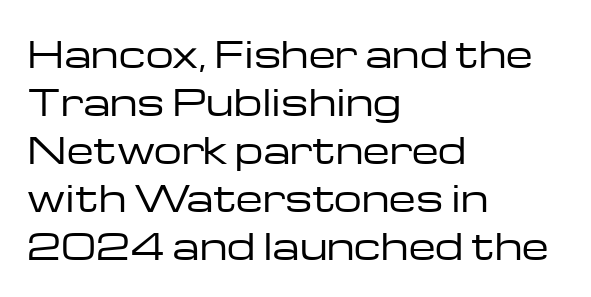
Unbolded letterforms with no extra heft. Type style note: lacks serifs. Does the leading feel generous? No, just average. These lines keep a tight, regular rhythm from letter to letter.
